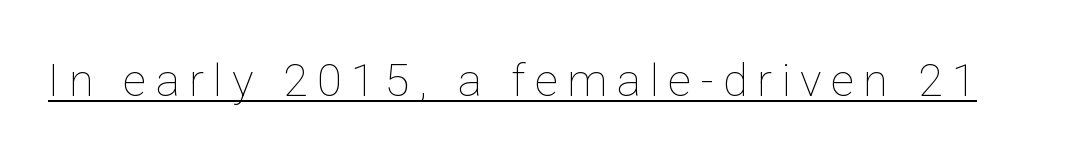
Q: Is the text bold? A: No.
Q: Is the text italic (slanted)? A: No, it is upright.
Q: Is the text underlined? A: Yes.
Q: Is the spacing between letters normal or unusually wide? A: Unusually wide.
Q: Width (condensed, normal, or wide)? A: Normal.
Q: Stroke contrast? A: Low.
Q: x-height? A: Medium.
Q: Monospaced? A: No.
